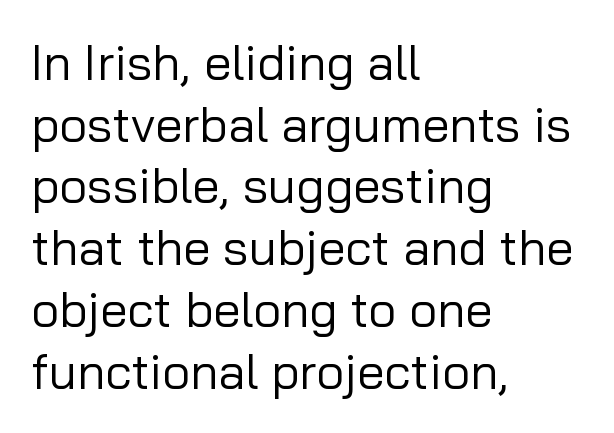
Q: Is the text bold? A: No.
Q: Is the text italic (slanted)? A: No, it is upright.
Q: Is the typeface a serif or a sans-serif typeface? A: Sans-serif.
Q: Is the text underlined? A: No.
Q: How is the paragraph aligned? A: Left-aligned.
Q: Is the spacing between letters normal or unusually wide? A: Normal.
Q: Is the spacing between lines tight, normal or loose? A: Normal.
Q: Width (condensed, normal, or wide)? A: Normal.
Q: Stroke contrast? A: Low.
Q: x-height? A: Medium.
Q: Monospaced? A: No.
